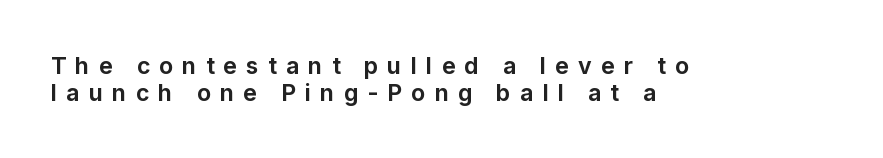
The image shows 23 px bold type, upright; set left-aligned, line spacing 1.17x, unusually wide letter spacing (+0.4 em), not underlined.
